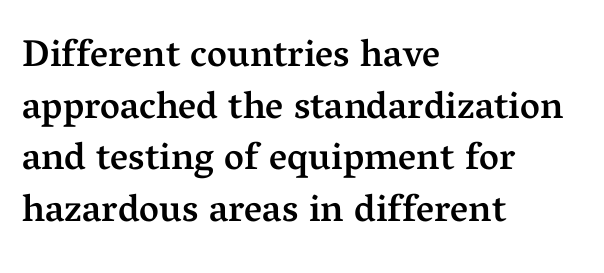
Q: Is the text bold? A: Semi-bold.
Q: Is the text italic (slanted)? A: No, it is upright.
Q: Is the typeface a serif or a sans-serif typeface? A: Serif.
Q: Is the text underlined? A: No.
Q: How is the paragraph aligned? A: Left-aligned.
Q: Is the spacing between letters normal or unusually wide? A: Normal.
Q: Is the spacing between lines tight, normal or loose? A: Normal.
Q: Width (condensed, normal, or wide)? A: Normal.
Q: Stroke contrast? A: Medium.
Q: x-height? A: Medium.
Q: Monospaced? A: No.
